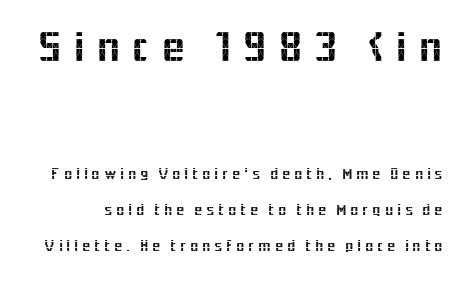
Q: Is the text italic (slanted)? A: No, it is upright.
Q: Is the typeface a serif or a sans-serif typeface? A: Sans-serif.
Q: Is the text underlined? A: No.
Q: Is the spacing between letters normal or unusually wide? A: Unusually wide.
Q: Is the spacing between lines tight, normal or loose? A: Loose.
Q: Which block of text is set in a larger size, the first (top) or the second (bottom)? A: The first (top) one.
Q: Width (condensed, normal, or wide)? A: Normal.
Q: x-height? A: Medium.
Q: Monospaced? A: No.
